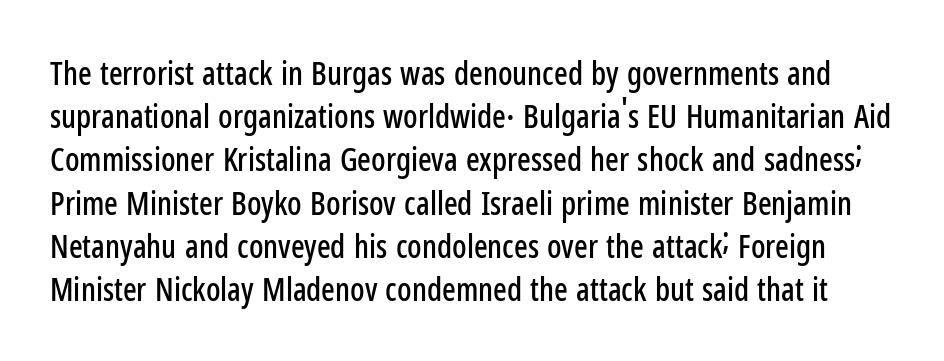
Q: Is the text italic (slanted)? A: No, it is upright.
Q: Is the typeface a serif or a sans-serif typeface? A: Sans-serif.
Q: Is the text underlined? A: No.
Q: Is the spacing between letters normal or unusually wide? A: Normal.
Q: Is the spacing between lines tight, normal or loose? A: Normal.
Q: Width (condensed, normal, or wide)? A: Condensed.
Q: Stroke contrast? A: Low.
Q: x-height? A: Medium.
Q: Monospaced? A: No.
